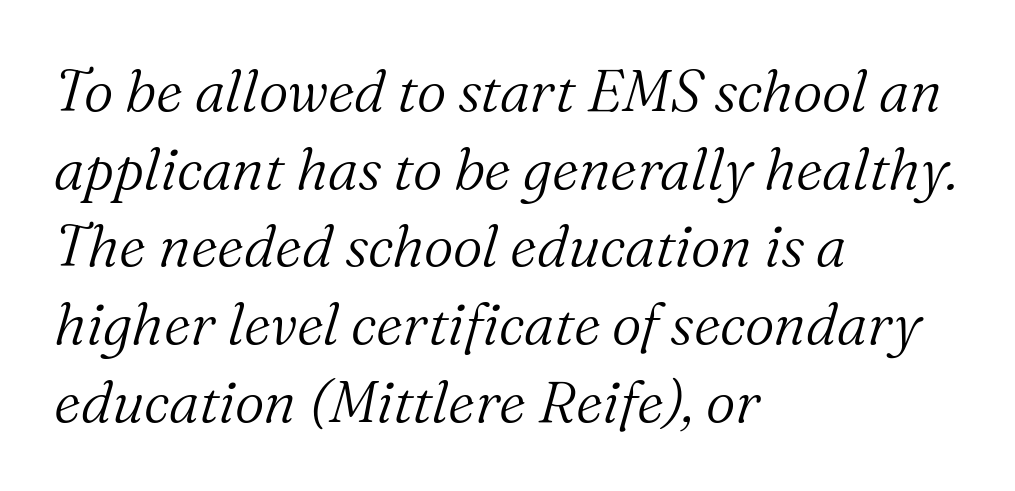
The image shows 58 px light serif type, italic (leaning right); set left-aligned, normal line spacing (1.34x), normal letter spacing, not underlined; medium stroke contrast and a medium x-height.
